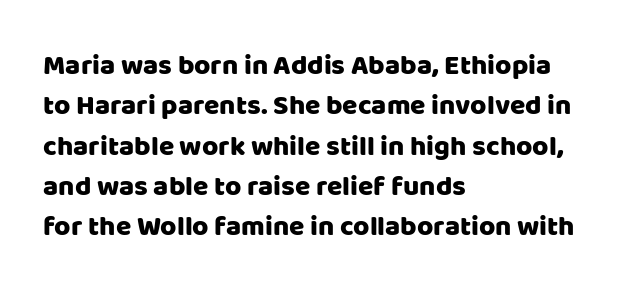
Check where the strokes stop: nothing finishes them off — pure sans. The rendering keeps characters at their native spacing. The strip under each line holds only bare page. Leading: standard.
